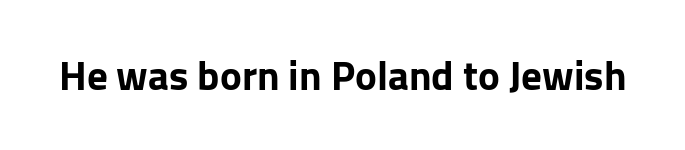
{"serif": "no", "italic": "no", "bold": "yes", "weight": "bold", "width": "normal", "stroke_contrast": "low", "x_height": "medium", "monospaced": "no", "underline": "no", "letter_spacing": "normal", "letter_spacing_em": 0.0, "glyph_px": 41}
